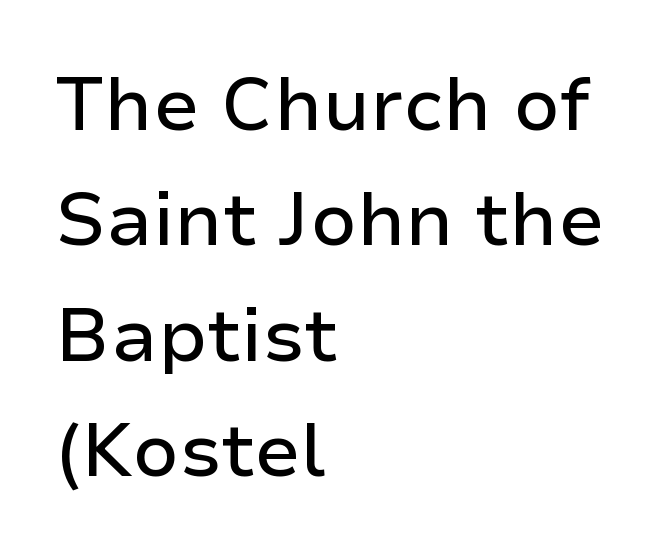
{"serif": "no", "italic": "no", "width": "normal", "stroke_contrast": "low", "x_height": "medium", "monospaced": "no", "underline": "no", "align": "left", "line_spacing": "normal", "line_spacing_ratio": 1.56, "letter_spacing": "normal", "letter_spacing_em": 0.0, "glyph_px": 74}
